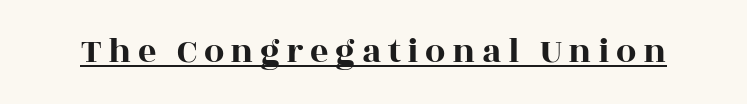
The image shows 36 px wide serif type, upright; set underlined; a large x-height.
